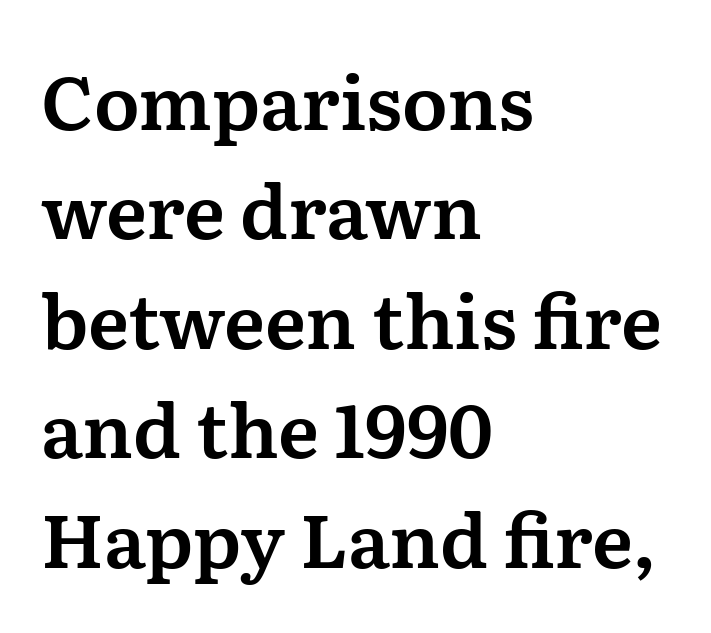
Q: Is the text italic (slanted)? A: No, it is upright.
Q: Is the typeface a serif or a sans-serif typeface? A: Serif.
Q: Is the text underlined? A: No.
Q: How is the paragraph aligned? A: Left-aligned.
Q: Is the spacing between letters normal or unusually wide? A: Normal.
Q: Is the spacing between lines tight, normal or loose? A: Normal.
Q: Width (condensed, normal, or wide)? A: Normal.
Q: Stroke contrast? A: Medium.
Q: x-height? A: Medium.
Q: Monospaced? A: No.
